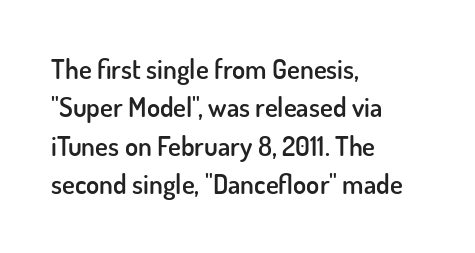
Q: Is the text bold? A: Semi-bold.
Q: Is the text italic (slanted)? A: No, it is upright.
Q: Is the text underlined? A: No.
Q: How is the paragraph aligned? A: Left-aligned.
Q: Is the spacing between letters normal or unusually wide? A: Normal.
Q: Is the spacing between lines tight, normal or loose? A: Normal.
